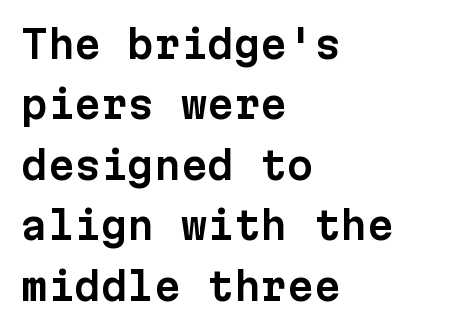
The type family on display is of the sans-serif kind. Regular leading. The passage shown is not underscored anywhere. These lines were composed using upright roman letters. Left-aligned paragraph, ragged on the right. These lines keep a tight, regular rhythm from letter to letter.
